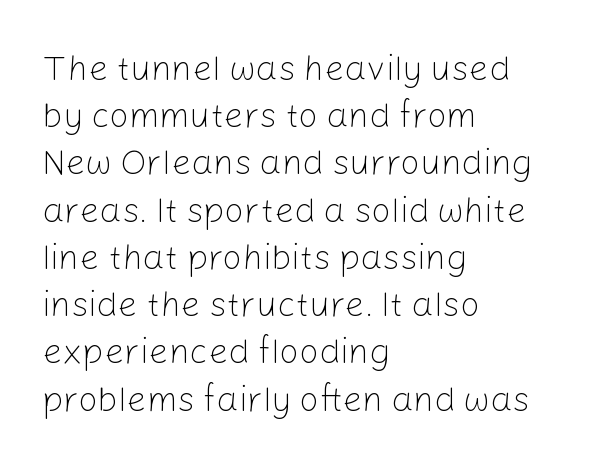
The image shows 35 px light sans-serif type, upright; set left-aligned, normal line spacing (1.35x), normal letter spacing, not underlined; low stroke contrast and a medium x-height.
